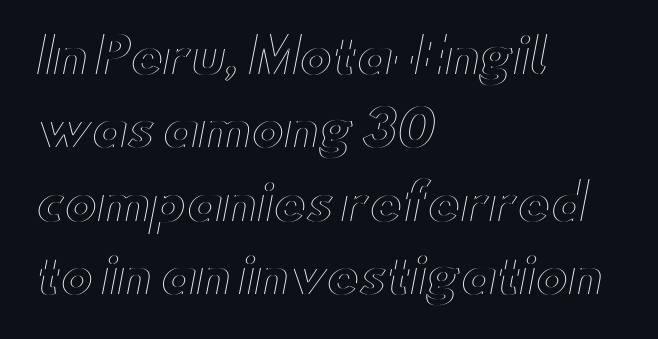
The image shows 49 px wide type; set left-aligned, normal line spacing (1.5x), normal letter spacing, not underlined; a small x-height.
